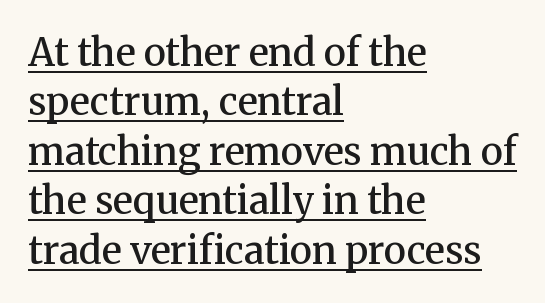
The rendering anchors every line to the left-hand side. Notice how a bar underscores the lettering throughout. When letters stand straight like this, we call the style roman or upright. Caption: standard tracking, unaltered. Each new line begins a customary step beneath the previous one. Its strokes are somewhat broadened, the hallmark of semibold type.
